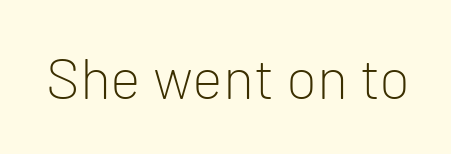
Q: Is the text bold? A: No.
Q: Is the text italic (slanted)? A: No, it is upright.
Q: Is the typeface a serif or a sans-serif typeface? A: Sans-serif.
Q: Is the text underlined? A: No.
Q: Is the spacing between letters normal or unusually wide? A: Normal.
Q: Width (condensed, normal, or wide)? A: Normal.
Q: Stroke contrast? A: Low.
Q: x-height? A: Medium.
Q: Monospaced? A: No.
